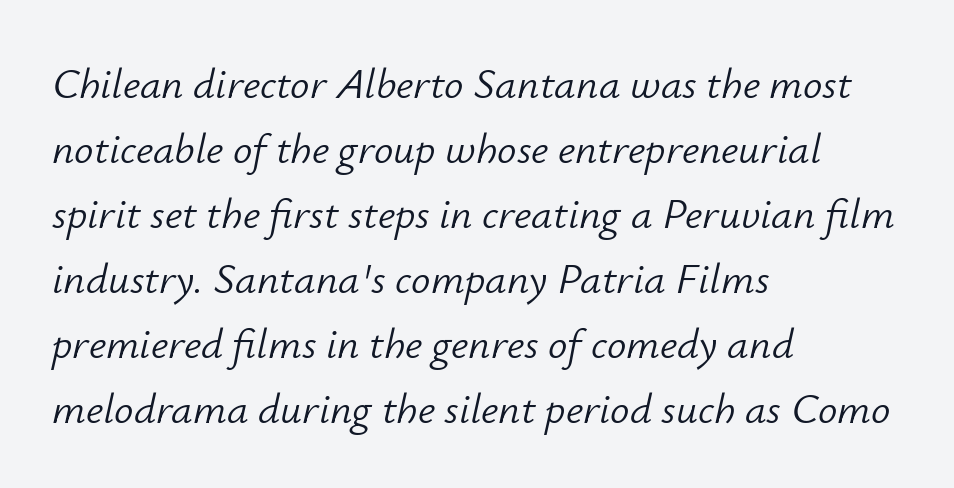
The image shows 43 px light type, italic (leaning right); set left-aligned, normal line spacing (1.51x), normal letter spacing, not underlined; low stroke contrast and a small x-height.
